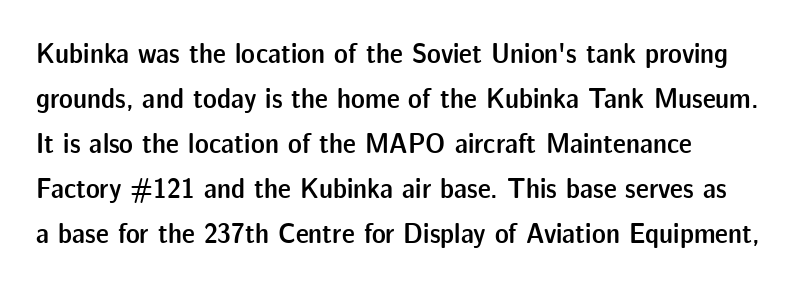
A typesetter would call this proportional, since set widths differ per character. The passage shown is typeset with a sans-serif family. Italic? Not at all — the glyphs are vertical. A typesetter would call this leading conventional body-copy spacing.
